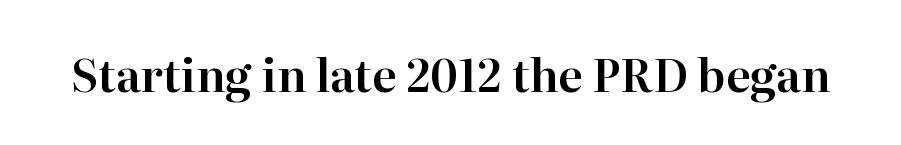
The image shows 45 px serif type, upright; set normal letter spacing, not underlined; high stroke contrast and a medium x-height.
